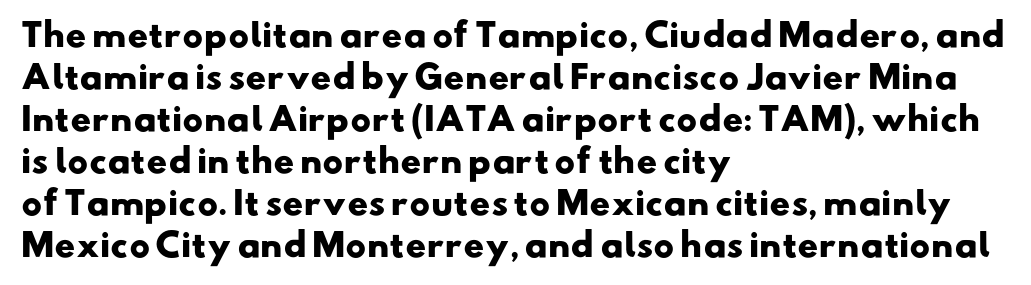
Q: Is the text bold? A: Yes.
Q: Is the typeface a serif or a sans-serif typeface? A: Sans-serif.
Q: Is the text underlined? A: No.
Q: How is the paragraph aligned? A: Left-aligned.
Q: Is the spacing between letters normal or unusually wide? A: Normal.
Q: Is the spacing between lines tight, normal or loose? A: Normal.
Q: Width (condensed, normal, or wide)? A: Wide.
Q: Stroke contrast? A: Low.
Q: x-height? A: Small.
Q: Monospaced? A: No.
